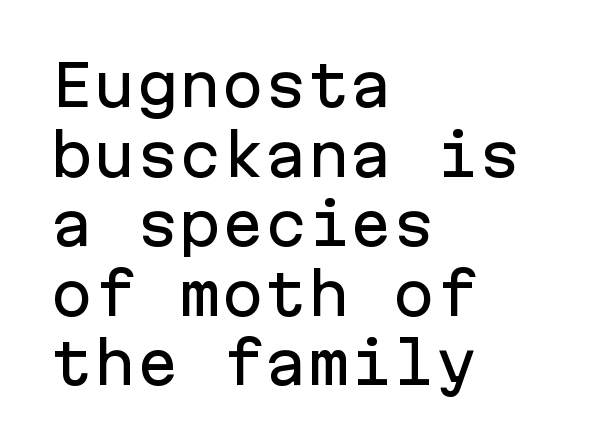
Each word holds together tightly as a unit, with standard inter-letter gaps. These lines stack with their left ends in a neat column. Glance below the letters and you will spot only blank space. Each letter's strokes conclude bluntly, with no projecting serifs. Here the designer chose a console-style face with uniform glyph widths. Vertical strokes here are truly vertical.
